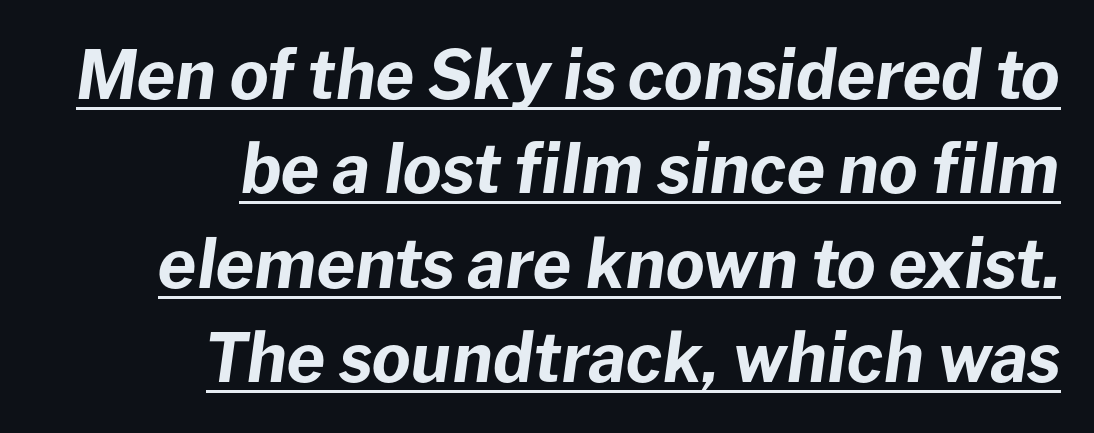
Q: Is the text bold? A: Yes.
Q: Is the text italic (slanted)? A: Yes, it leans right by about 8 degrees.
Q: Is the text underlined? A: Yes.
Q: How is the paragraph aligned? A: Right-aligned.
Q: Is the spacing between letters normal or unusually wide? A: Normal.
Q: Is the spacing between lines tight, normal or loose? A: Normal.
Q: Width (condensed, normal, or wide)? A: Normal.
Q: Stroke contrast? A: Low.
Q: x-height? A: Medium.
Q: Monospaced? A: No.
